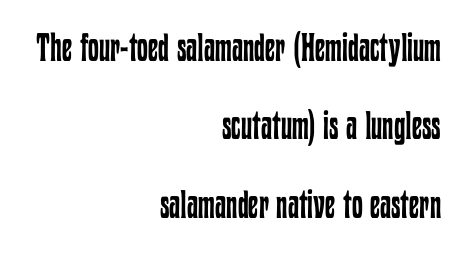
Q: Is the text bold? A: No.
Q: Is the text italic (slanted)? A: No, it is upright.
Q: Is the text underlined? A: No.
Q: How is the paragraph aligned? A: Right-aligned.
Q: Is the spacing between letters normal or unusually wide? A: Normal.
Q: Is the spacing between lines tight, normal or loose? A: Loose.
Q: Width (condensed, normal, or wide)? A: Condensed.
Q: Stroke contrast? A: Low.
Q: x-height? A: Medium.
Q: Monospaced? A: No.
